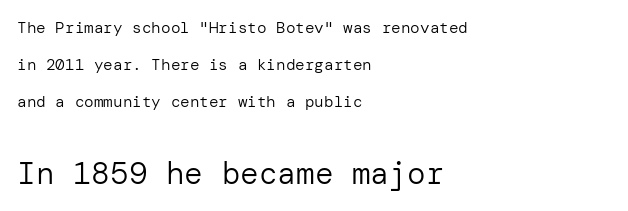
Q: Is the text bold? A: No.
Q: Is the text italic (slanted)? A: No, it is upright.
Q: Is the typeface a serif or a sans-serif typeface? A: Sans-serif.
Q: Is the text underlined? A: No.
Q: How is the paragraph aligned? A: Left-aligned.
Q: Is the spacing between letters normal or unusually wide? A: Normal.
Q: Is the spacing between lines tight, normal or loose? A: Loose.
Q: Which block of text is set in a larger size, the first (top) or the second (bottom)? A: The second (bottom) one.
Q: Width (condensed, normal, or wide)? A: Normal.
Q: Stroke contrast? A: Low.
Q: x-height? A: Medium.
